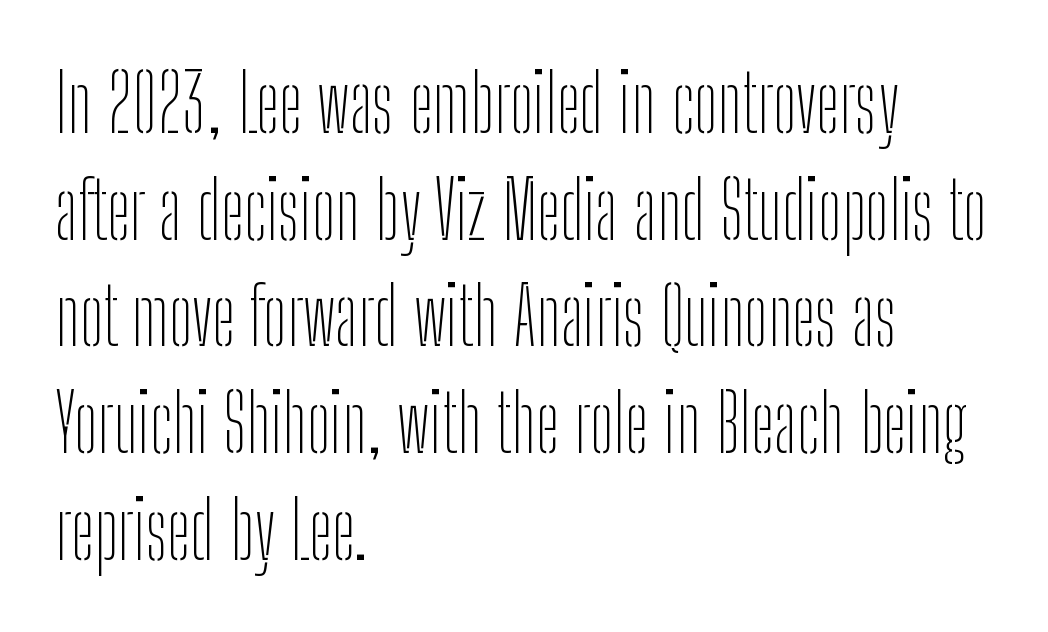
{"serif": "no", "italic": "no", "bold": "no", "weight": "thin", "width": "condensed", "stroke_contrast": "low", "x_height": "medium", "monospaced": "no", "underline": "no", "align": "left", "line_spacing": "normal", "line_spacing_ratio": 1.35, "letter_spacing": "normal", "letter_spacing_em": 0.0, "glyph_px": 79}
